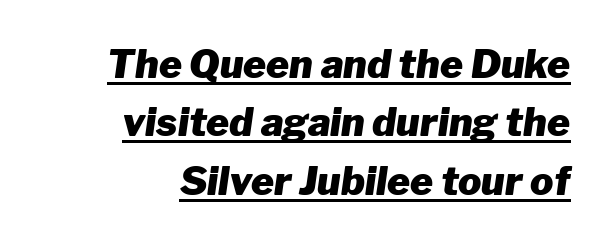
{"italic": "yes", "lean": "right", "slant_degrees": 8, "bold": "yes", "weight": "heavy", "width": "normal", "stroke_contrast": "low", "x_height": "medium", "monospaced": "no", "underline": "yes", "align": "right", "line_spacing": "normal", "line_spacing_ratio": 1.5, "letter_spacing": "normal", "letter_spacing_em": 0.0, "glyph_px": 39}
